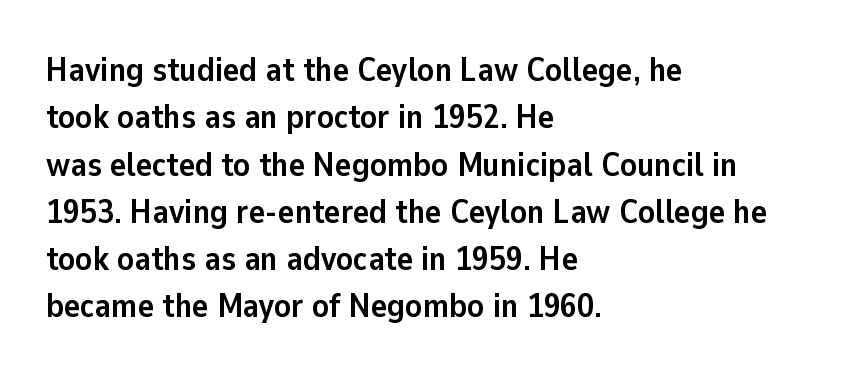
The image shows 34 px semibold sans-serif type, upright; set left-aligned, normal line spacing (1.39x), normal letter spacing, not underlined; low stroke contrast and a medium x-height.
